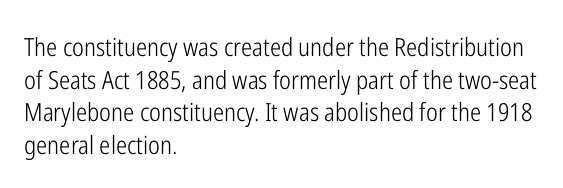
The image shows 25 px text type, upright; set left-aligned, normal line spacing (1.31x), normal letter spacing, not underlined.
